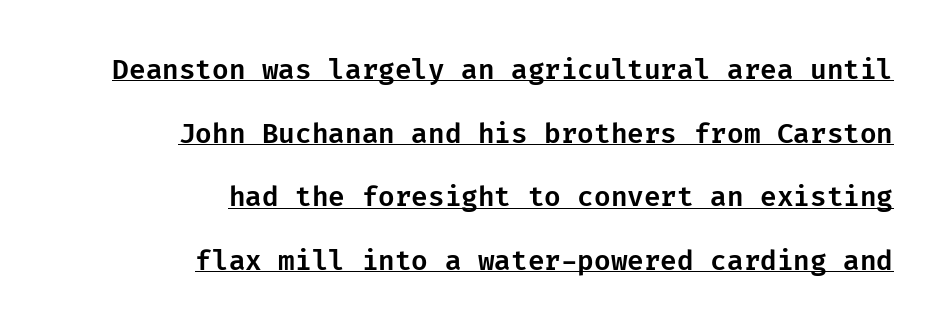
{"italic": "no", "underline": "yes", "align": "right", "line_spacing": "loose", "line_spacing_ratio": 2.36, "letter_spacing": "normal", "letter_spacing_em": 0.0, "glyph_px": 27}
